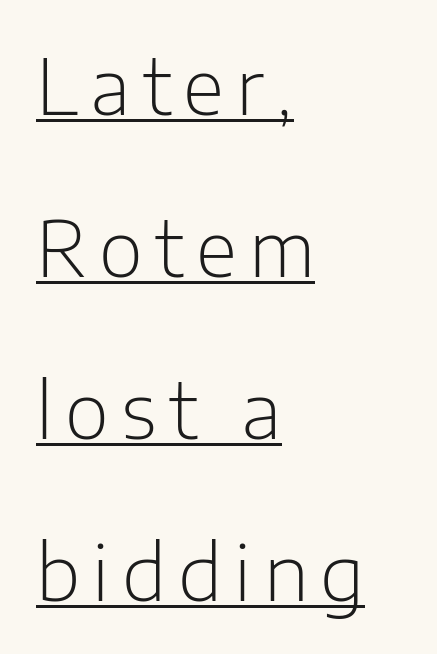
Q: Is the text bold? A: No.
Q: Is the text italic (slanted)? A: No, it is upright.
Q: Is the typeface a serif or a sans-serif typeface? A: Sans-serif.
Q: Is the text underlined? A: Yes.
Q: How is the paragraph aligned? A: Left-aligned.
Q: Is the spacing between lines tight, normal or loose? A: Loose.
Q: Width (condensed, normal, or wide)? A: Normal.
Q: Stroke contrast? A: Low.
Q: x-height? A: Medium.
Q: Monospaced? A: No.
